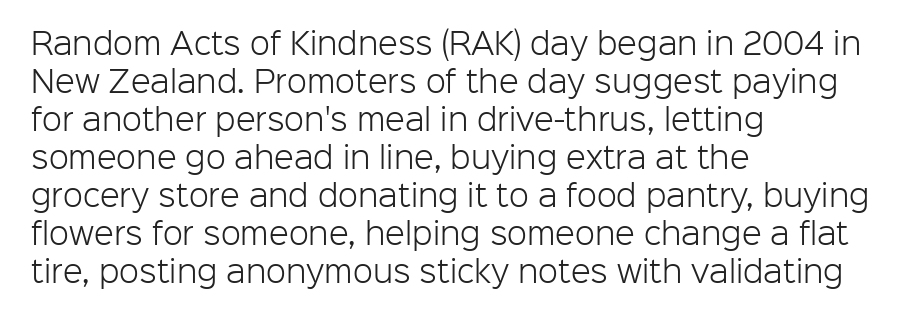
{"serif": "no", "italic": "no", "bold": "no", "weight": "light", "width": "normal", "stroke_contrast": "low", "x_height": "medium", "monospaced": "no", "underline": "no", "align": "left", "line_spacing": "normal", "line_spacing_ratio": 1.31, "letter_spacing": "normal", "letter_spacing_em": 0.0, "glyph_px": 29}
